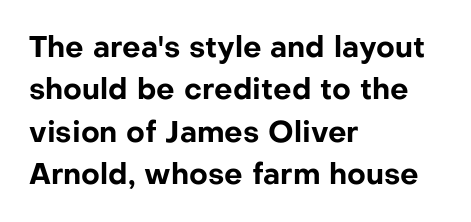
The image shows 29 px bold sans-serif type, upright; set left-aligned, normal line spacing (1.46x), normal letter spacing, not underlined; low stroke contrast and a medium x-height.
